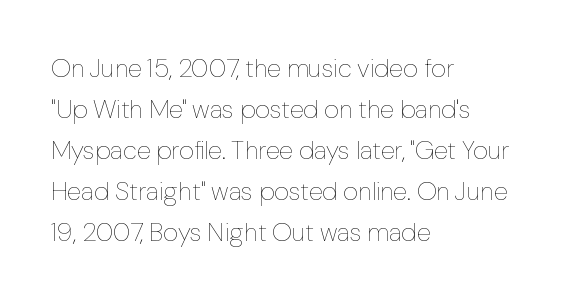
The words here are not underlined. Unbolded letterforms with no extra heft. Quick note: interline space is typical. These lines stack with their left ends in a neat column. Ordinary non-slanted type is in use. Here the glyphs are tracked normally, forming tight word shapes.
